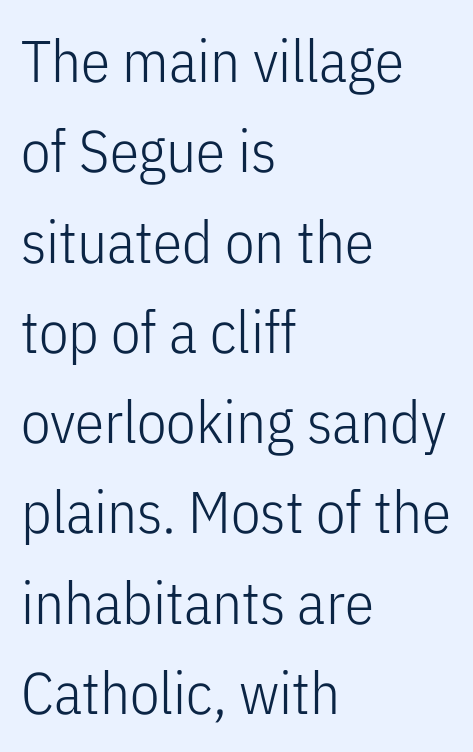
Spacing between characters is what you'd get straight out of the box. Bare-footed words on every line. Line spacing here is normal. Heft: none added — not bold. The passage is arranged the way most books set body copy — flush left.
